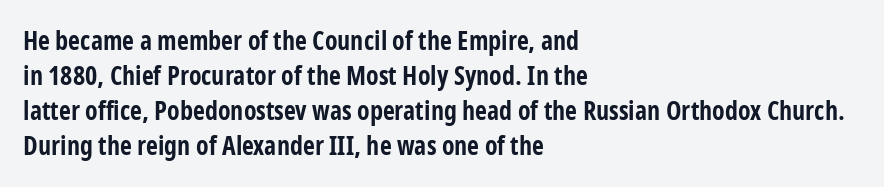
{"italic": "no", "bold": "yes", "underline": "no", "align": "left", "line_spacing": "normal", "line_spacing_ratio": 1.34, "letter_spacing": "normal", "letter_spacing_em": 0.0, "glyph_px": 26}
